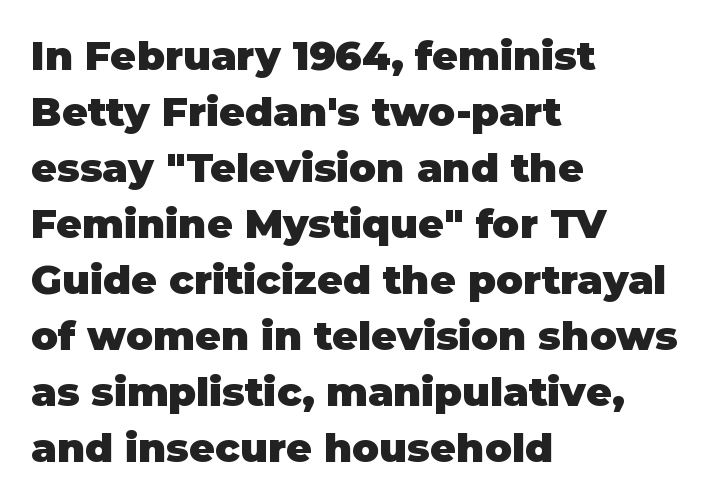
The image shows 40 px heavy sans-serif type, upright; set left-aligned, normal line spacing (1.4x), normal letter spacing, not underlined; low stroke contrast and a large x-height.
